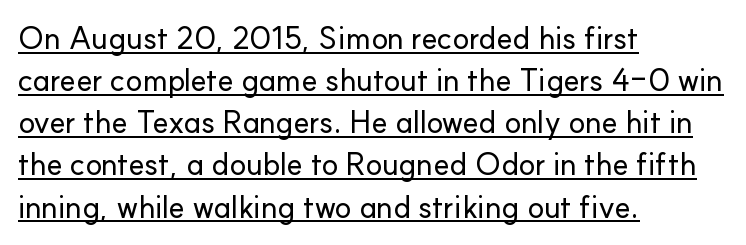
Q: Is the text italic (slanted)? A: No, it is upright.
Q: Is the typeface a serif or a sans-serif typeface? A: Sans-serif.
Q: Is the text underlined? A: Yes.
Q: How is the paragraph aligned? A: Left-aligned.
Q: Is the spacing between letters normal or unusually wide? A: Normal.
Q: Is the spacing between lines tight, normal or loose? A: Normal.
Q: Width (condensed, normal, or wide)? A: Normal.
Q: Stroke contrast? A: Low.
Q: x-height? A: Small.
Q: Monospaced? A: No.
